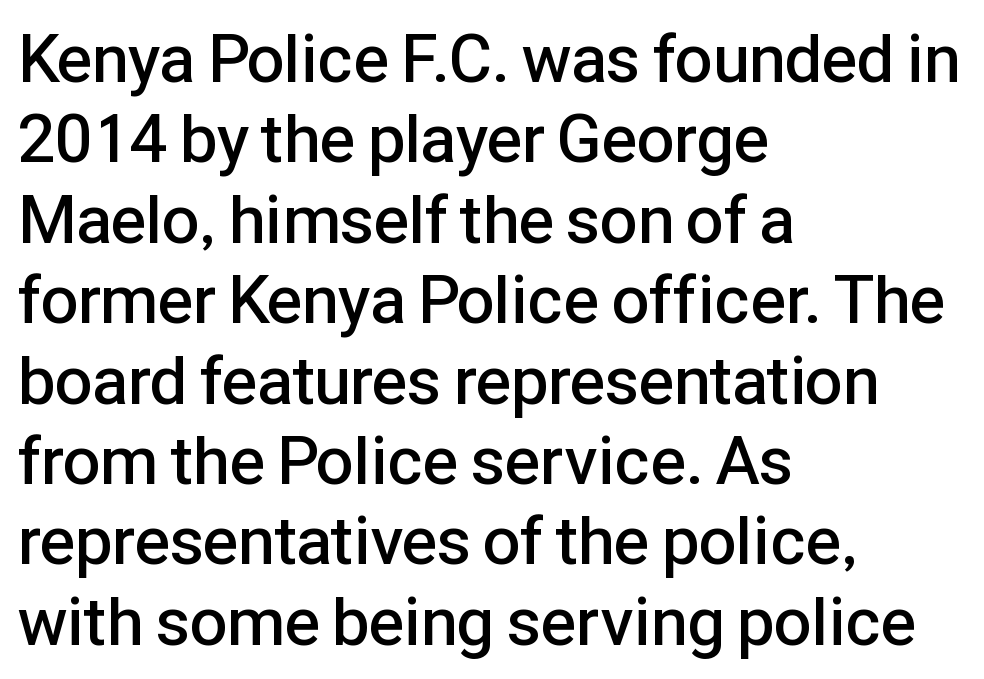
Unlike a traditional serif, this face leaves its strokes unadorned. Designer's note — italics off, roman on. How are the letters spaced? Ordinarily, with no added tracking. The foot of each line stays bare and open.
